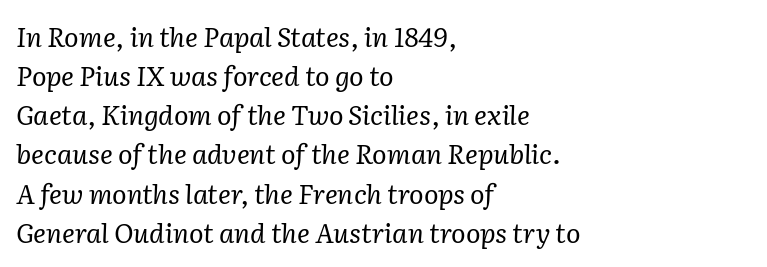
The image shows 27 px text type, italic (leaning right); set left-aligned, normal line spacing (1.45x), normal letter spacing, not underlined.
